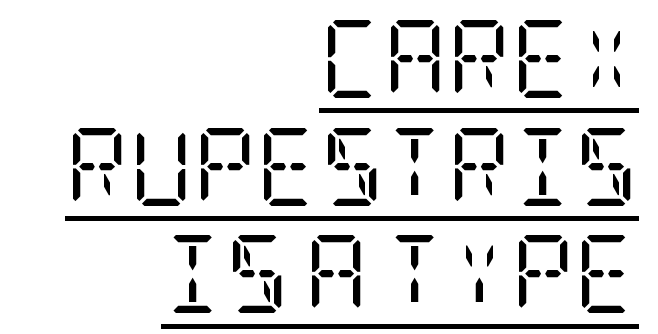
This is roman type, the default non-slanted kind. What's the leading like? Ordinary, nothing unusual. No extra tracking has been applied to these lines. The font sits on the lighter half of the weight spectrum, regular included. Every word sits above its own underline. Look at the bottom of the vertical strokes: they flare into serifs here.
